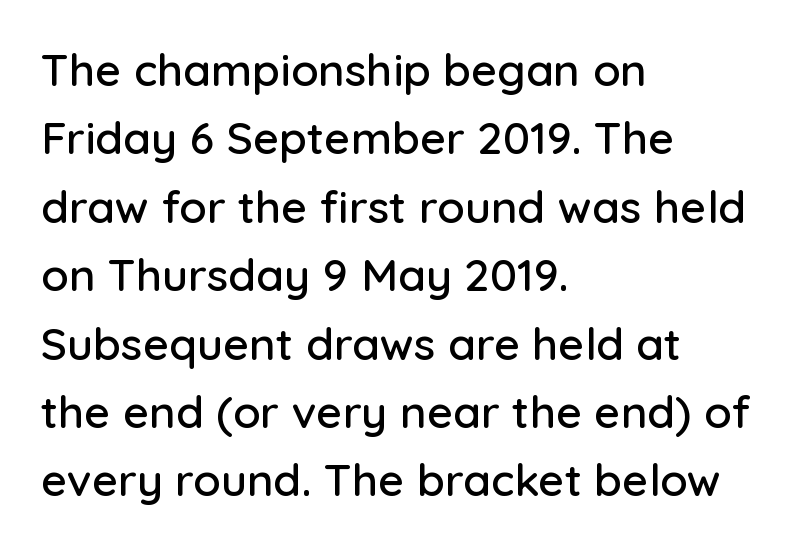
Q: Is the text italic (slanted)? A: No, it is upright.
Q: Is the typeface a serif or a sans-serif typeface? A: Sans-serif.
Q: Is the text underlined? A: No.
Q: How is the paragraph aligned? A: Left-aligned.
Q: Is the spacing between letters normal or unusually wide? A: Normal.
Q: Is the spacing between lines tight, normal or loose? A: Normal.
Q: Width (condensed, normal, or wide)? A: Normal.
Q: Stroke contrast? A: Low.
Q: x-height? A: Medium.
Q: Monospaced? A: No.
